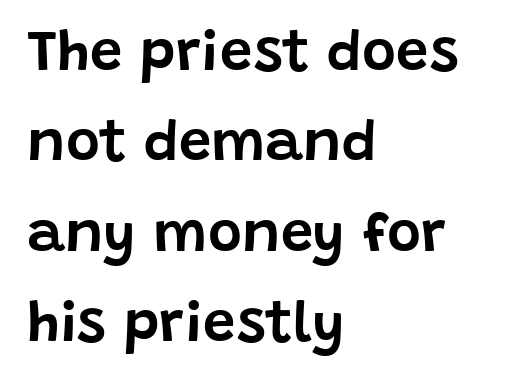
The line-height multiplier appears to be the usual default. Where is the straight margin? On the left. What stands out about the letter spacing? Nothing — it is the standard amount. You can tell from the bare stems that sans-serif type was used. Proportional: the letters do not fall into vertical columns.
